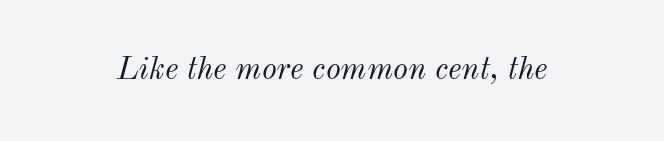
The image shows 32 px light type, italic (leaning right); set normal letter spacing, not underlined; medium stroke contrast and a small x-height.
